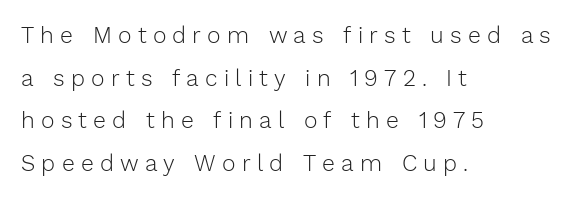
The image shows 23 px text type, upright; set left-aligned, line spacing 1.85x, unusually wide letter spacing (+0.27 em), not underlined.
